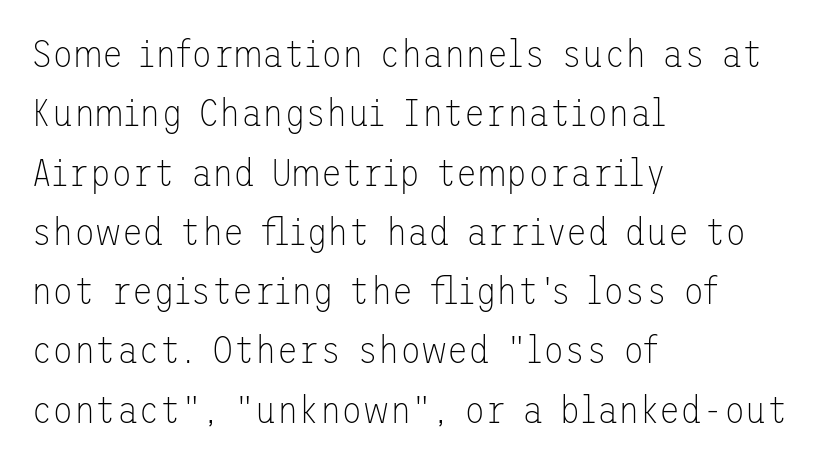
The image shows 39 px thin sans-serif type, upright; set left-aligned, normal line spacing (1.52x), normal letter spacing, not underlined; low stroke contrast and a medium x-height.
